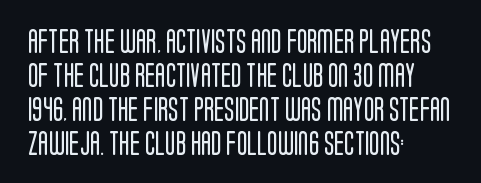
The image shows 24 px text type, upright; set left-aligned, normal line spacing (1.41x), normal letter spacing, not underlined.
